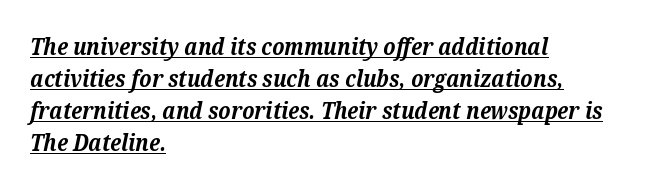
Q: Is the text bold? A: Yes.
Q: Is the text italic (slanted)? A: Yes, it leans right by about 12 degrees.
Q: Is the text underlined? A: Yes.
Q: How is the paragraph aligned? A: Left-aligned.
Q: Is the spacing between letters normal or unusually wide? A: Normal.
Q: Is the spacing between lines tight, normal or loose? A: Normal.
